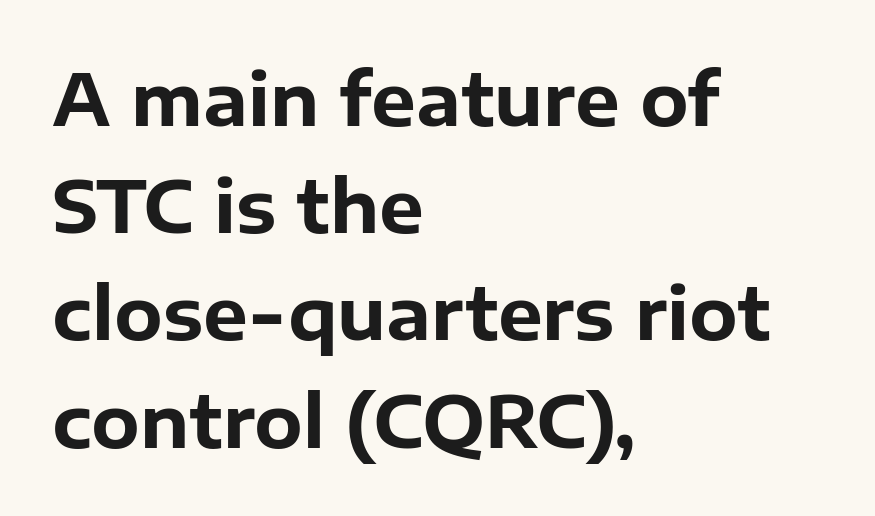
Q: Is the text bold? A: Yes.
Q: Is the text italic (slanted)? A: No, it is upright.
Q: Is the typeface a serif or a sans-serif typeface? A: Sans-serif.
Q: Is the text underlined? A: No.
Q: How is the paragraph aligned? A: Left-aligned.
Q: Is the spacing between letters normal or unusually wide? A: Normal.
Q: Is the spacing between lines tight, normal or loose? A: Normal.
Q: Width (condensed, normal, or wide)? A: Normal.
Q: Stroke contrast? A: Low.
Q: x-height? A: Medium.
Q: Monospaced? A: No.
